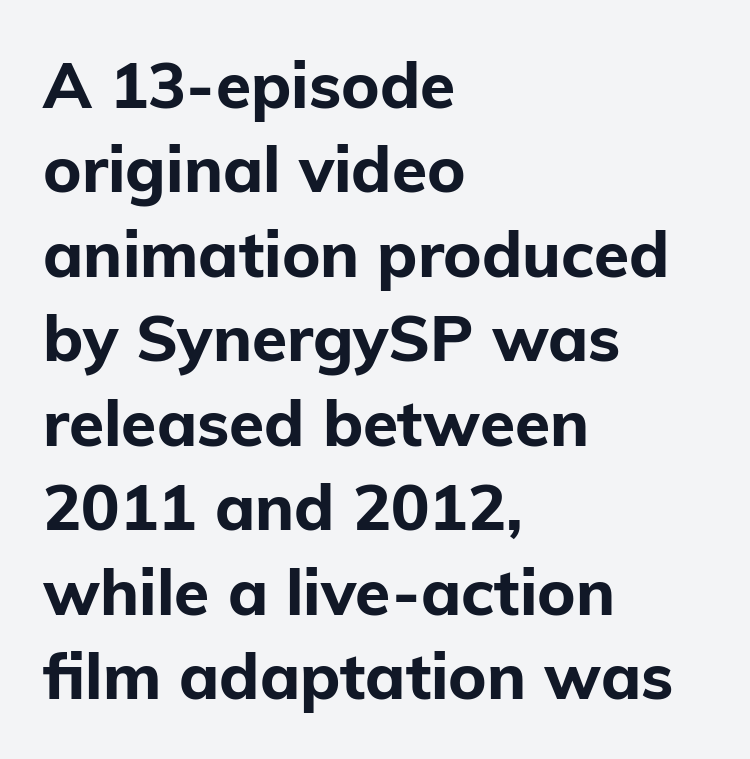
Q: Is the text bold? A: Yes.
Q: Is the text italic (slanted)? A: No, it is upright.
Q: Is the typeface a serif or a sans-serif typeface? A: Sans-serif.
Q: Is the text underlined? A: No.
Q: How is the paragraph aligned? A: Left-aligned.
Q: Is the spacing between letters normal or unusually wide? A: Normal.
Q: Is the spacing between lines tight, normal or loose? A: Normal.
Q: Width (condensed, normal, or wide)? A: Normal.
Q: Stroke contrast? A: Low.
Q: x-height? A: Medium.
Q: Monospaced? A: No.
